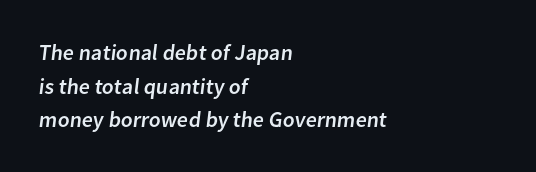
Q: Is the text underlined? A: No.
Q: How is the paragraph aligned? A: Left-aligned.
Q: Is the spacing between letters normal or unusually wide? A: Normal.
Q: Is the spacing between lines tight, normal or loose? A: Normal.
